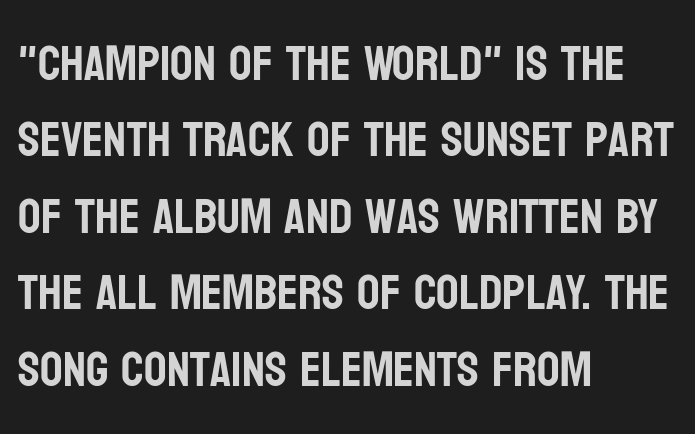
The image shows 50 px condensed sans-serif type, upright; set left-aligned, normal line spacing (1.53x), normal letter spacing, not underlined; low stroke contrast and a large x-height.
